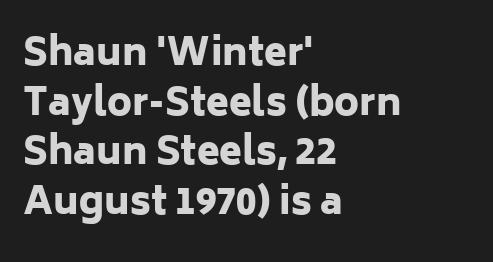
Q: Is the text bold? A: Yes.
Q: Is the text italic (slanted)? A: No, it is upright.
Q: Is the typeface a serif or a sans-serif typeface? A: Sans-serif.
Q: Is the text underlined? A: No.
Q: How is the paragraph aligned? A: Left-aligned.
Q: Is the spacing between letters normal or unusually wide? A: Normal.
Q: Is the spacing between lines tight, normal or loose? A: Normal.
Q: Width (condensed, normal, or wide)? A: Normal.
Q: Stroke contrast? A: Low.
Q: x-height? A: Medium.
Q: Monospaced? A: No.
